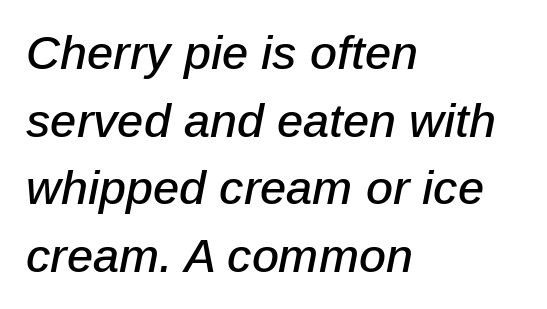
The image shows 47 px text type, italic (leaning right); set left-aligned, normal line spacing (1.44x), normal letter spacing, not underlined; low stroke contrast and a medium x-height.
